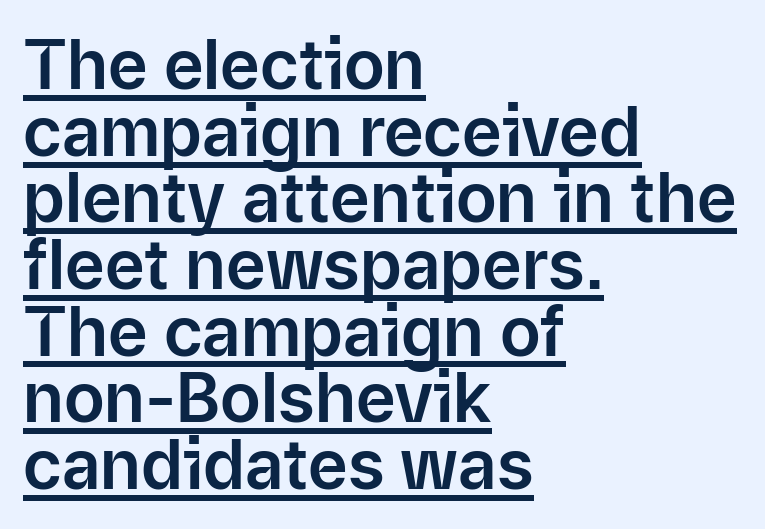
Horizontal alignment here is leftward, the default for most running prose. This sample uses plain, unmodified letter spacing. Here the designer chose a conventional face with non-uniform glyph widths. How would I describe the line gaps? Narrow and economical. What kind of face is this? One without serifs — a sans. Underlining? Definitely there.
